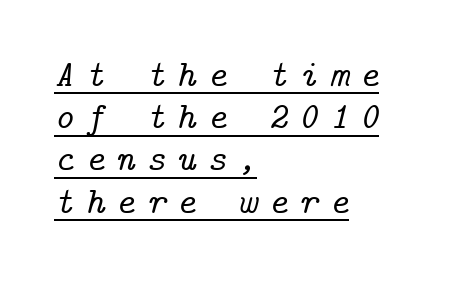
These lines were composed using italics. The rendering uses a small line-height, squeezing the rows. Is the letter spacing exaggerated? Yes — the characters are pushed far apart. Is this a sans? No — the strokes have serifs. Short and long lines alike share a common starting point at left. What decoration does the sample have? An underline.
